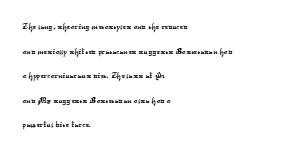
{"underline": "no", "align": "left", "line_spacing_ratio": 1.23, "letter_spacing": "normal", "letter_spacing_em": 0.0, "glyph_px": 20}
